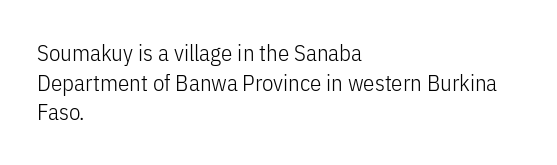
The image shows 23 px text type, upright; set left-aligned, normal line spacing (1.29x), normal letter spacing, not underlined.
